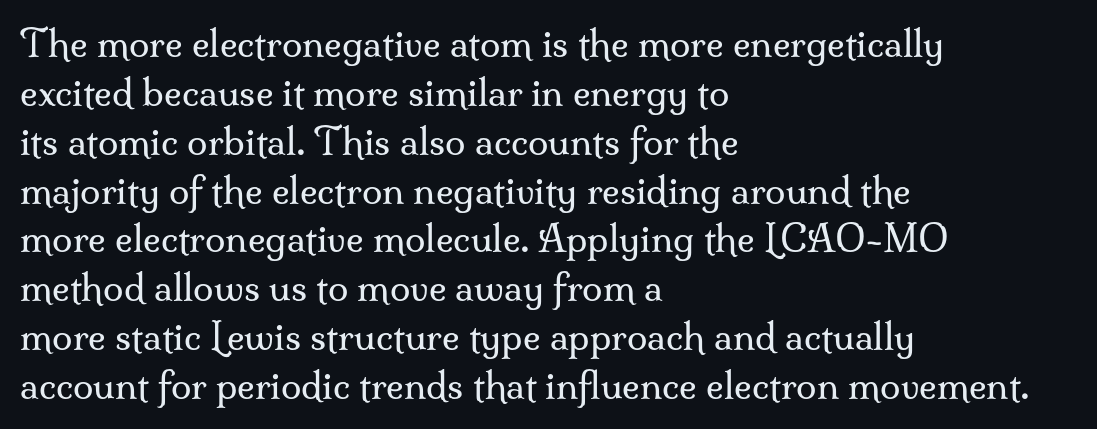
The image shows 37 px regular-weight serif type, upright; set left-aligned, normal line spacing (1.32x), normal letter spacing, not underlined; medium stroke contrast and a small x-height.
